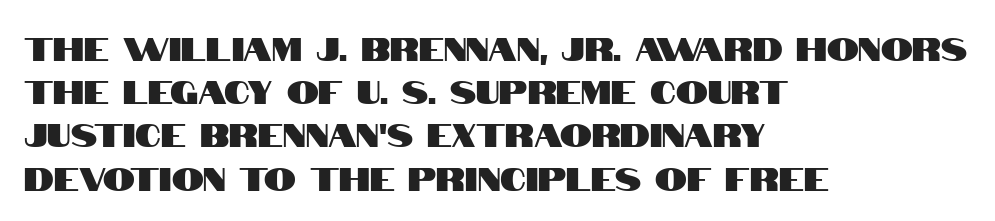
{"serif": "no", "italic": "no", "width": "condensed", "stroke_contrast": "high", "x_height": "large", "monospaced": "no", "underline": "no", "align": "left", "line_spacing": "normal", "line_spacing_ratio": 1.35, "letter_spacing": "normal", "letter_spacing_em": 0.0, "glyph_px": 32}
